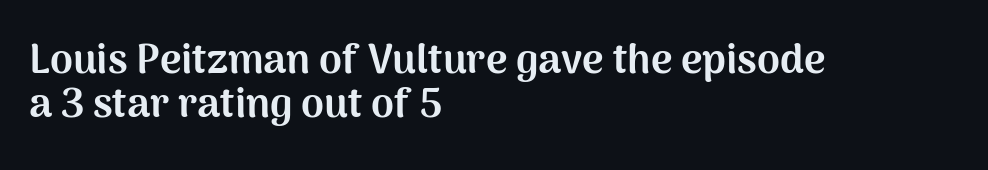
{"serif": "no", "italic": "no", "bold": "yes", "weight": "bold", "width": "normal", "stroke_contrast": "medium", "x_height": "medium", "monospaced": "no", "underline": "no", "align": "left", "line_spacing": "tight", "line_spacing_ratio": 1.08, "letter_spacing": "normal", "letter_spacing_em": 0.0, "glyph_px": 41}
